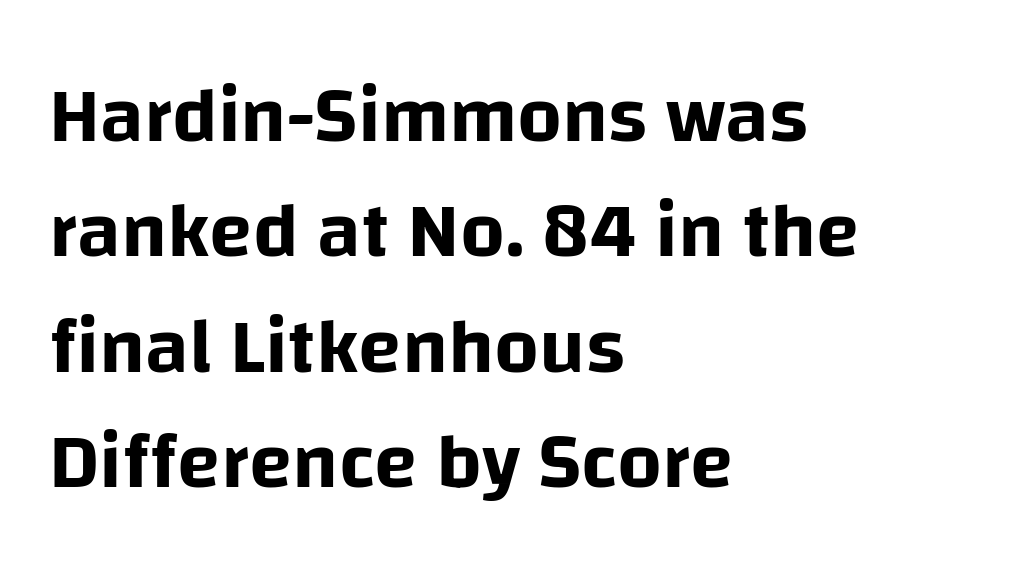
The image shows 79 px sans-serif type, upright; set left-aligned, normal line spacing (1.46x), normal letter spacing, not underlined; low stroke contrast and a large x-height.
